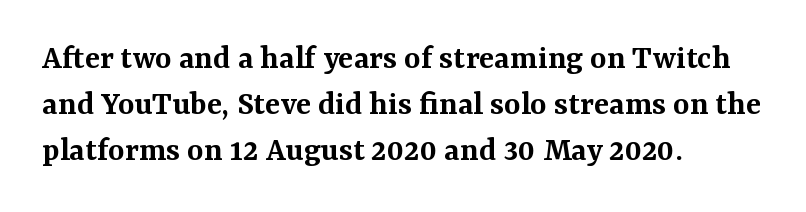
{"serif": "yes", "italic": "no", "bold": "semi", "weight": "semibold", "width": "normal", "stroke_contrast": "medium", "x_height": "medium", "monospaced": "no", "underline": "no", "align": "left", "line_spacing": "normal", "line_spacing_ratio": 1.31, "letter_spacing": "normal", "letter_spacing_em": 0.0, "glyph_px": 35}
